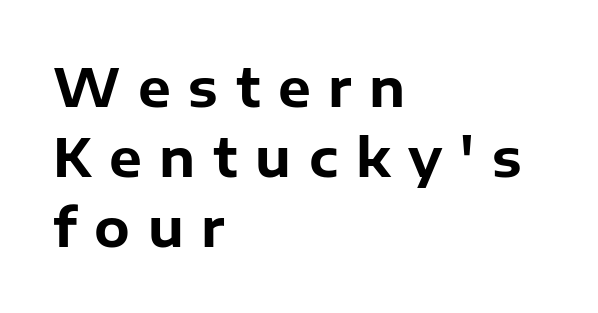
Q: Is the text bold? A: Yes.
Q: Is the text italic (slanted)? A: No, it is upright.
Q: Is the typeface a serif or a sans-serif typeface? A: Sans-serif.
Q: Is the text underlined? A: No.
Q: How is the paragraph aligned? A: Left-aligned.
Q: Is the spacing between letters normal or unusually wide? A: Unusually wide.
Q: Is the spacing between lines tight, normal or loose? A: Normal.
Q: Width (condensed, normal, or wide)? A: Normal.
Q: Stroke contrast? A: Low.
Q: x-height? A: Medium.
Q: Monospaced? A: No.
